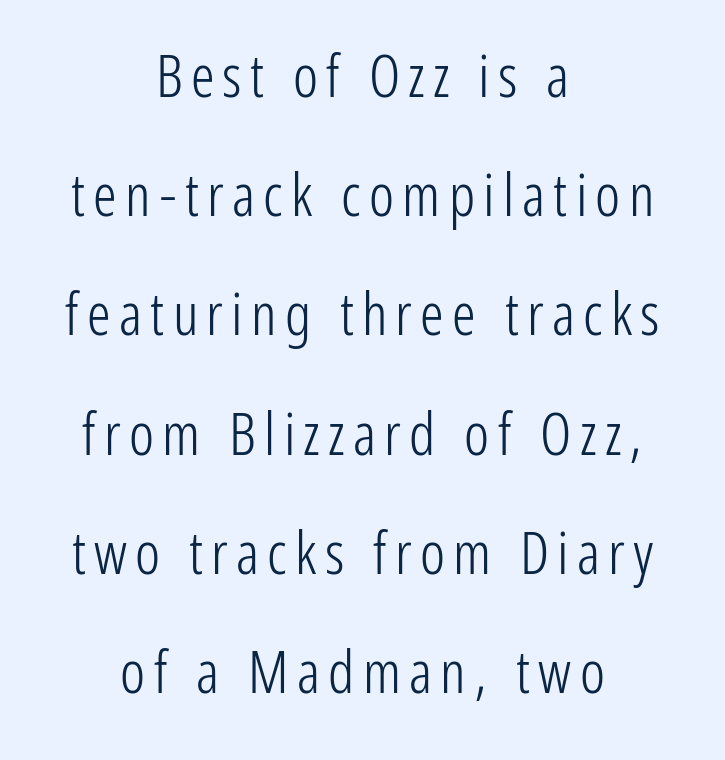
The zone under the glyphs is completely vacant. Each letter keeps its own natural width here, so spacing adapts to shape. A typesetter would label this face a sans. The text block is weighted toward neither margin, spreading evenly from the middle. If you measured baseline to baseline, you'd find a long distance. Unbolded letterforms with no extra heft.
